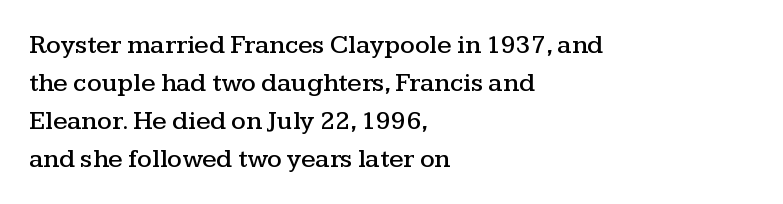
Q: Is the text italic (slanted)? A: No, it is upright.
Q: Is the text underlined? A: No.
Q: How is the paragraph aligned? A: Left-aligned.
Q: Is the spacing between letters normal or unusually wide? A: Normal.
Q: Is the spacing between lines tight, normal or loose? A: Normal.
